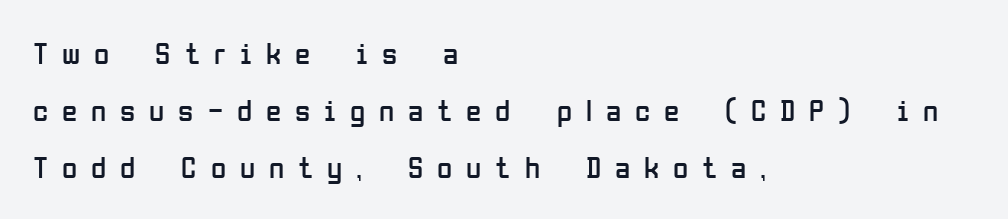
{"serif": "no", "italic": "no", "bold": "no", "weight": "regular", "width": "condensed", "stroke_contrast": "low", "x_height": "medium", "monospaced": "no", "underline": "no", "align": "left", "line_spacing_ratio": 1.84, "letter_spacing": "wide", "letter_spacing_em": 0.45, "glyph_px": 31}
